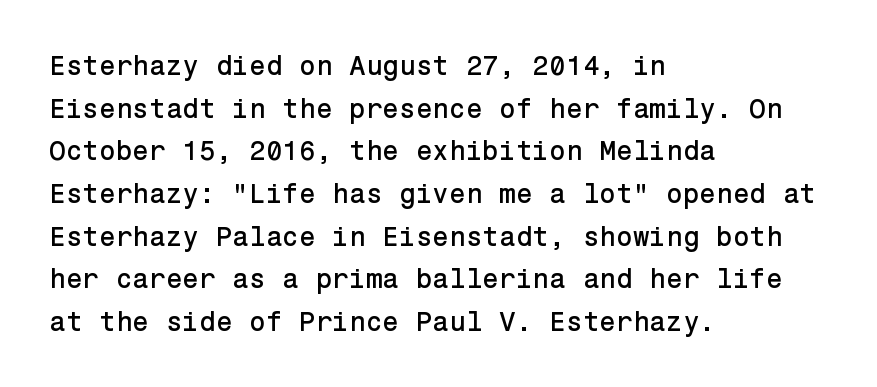
The image shows 27 px text type, upright; set left-aligned, normal line spacing (1.58x), normal letter spacing, not underlined.
